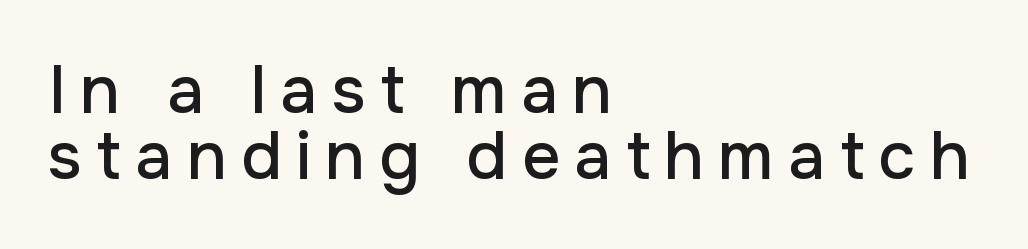
{"serif": "no", "italic": "no", "width": "normal", "stroke_contrast": "low", "x_height": "medium", "monospaced": "no", "underline": "no", "align": "left", "line_spacing": "tight", "line_spacing_ratio": 0.99, "letter_spacing": "wide", "letter_spacing_em": 0.21, "glyph_px": 67}
